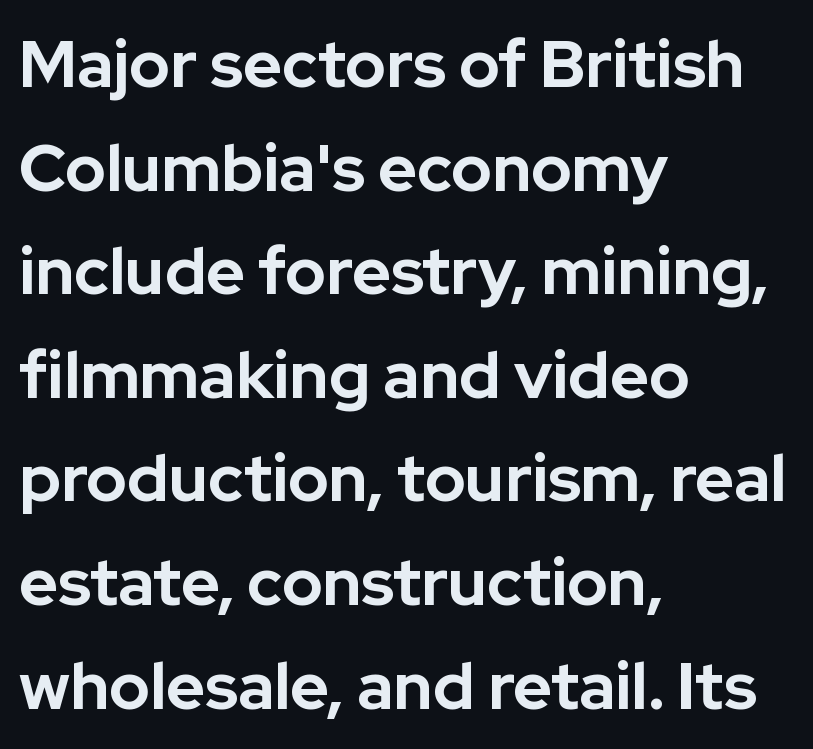
Reading down the block, your eye returns to a fixed left position each line. A full-strength bold gives these letters their thick strokes. Anything drawn beneath the words? Only blank space. Standard letterfit; no display-style spreading of the glyphs. Ordinary non-slanted type is in use. Unlike a traditional serif, this face leaves its strokes unadorned.
